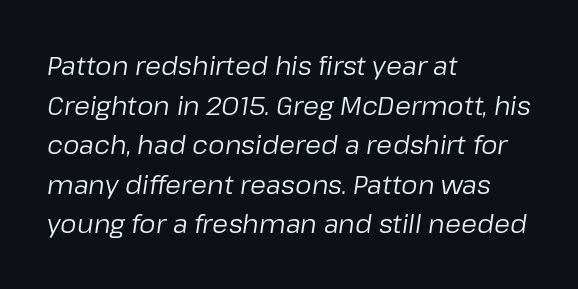
Q: Is the text bold? A: No.
Q: Is the text italic (slanted)? A: Yes, it leans right by about 8 degrees.
Q: Is the text underlined? A: No.
Q: How is the paragraph aligned? A: Left-aligned.
Q: Is the spacing between letters normal or unusually wide? A: Normal.
Q: Is the spacing between lines tight, normal or loose? A: Normal.
